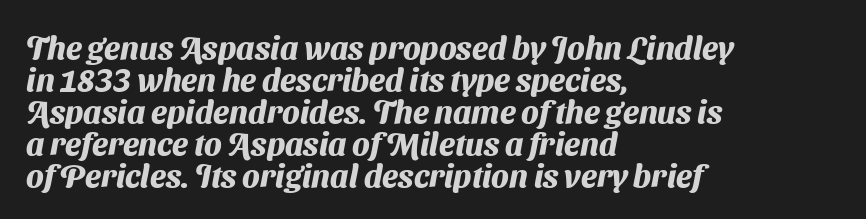
{"serif": "no", "bold": "yes", "weight": "heavy", "width": "normal", "stroke_contrast": "medium", "x_height": "medium", "monospaced": "no", "underline": "no", "align": "left", "line_spacing": "tight", "line_spacing_ratio": 1.0, "letter_spacing": "normal", "letter_spacing_em": 0.0, "glyph_px": 32}
